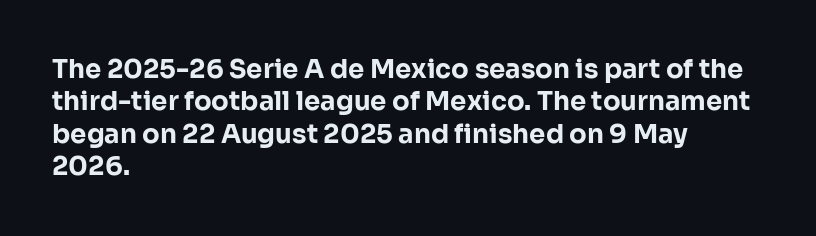
Interline gaps are of average width in this sample. Words float on clear page, feet unadorned. Weight check: bold — yes, fully. These lines were composed using upright roman letters.
